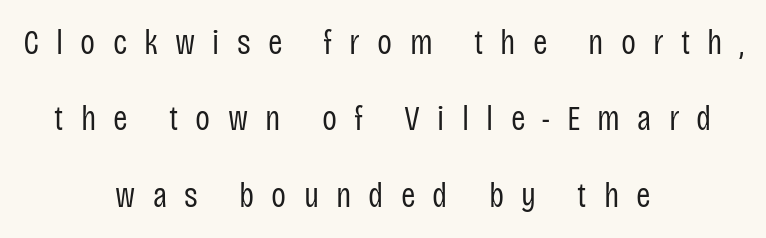
The image shows 35 px regular-weight, condensed sans-serif type, upright; set centered, loose line spacing (2.18x), unusually wide letter spacing (+0.49 em), not underlined; low stroke contrast and a large x-height.
